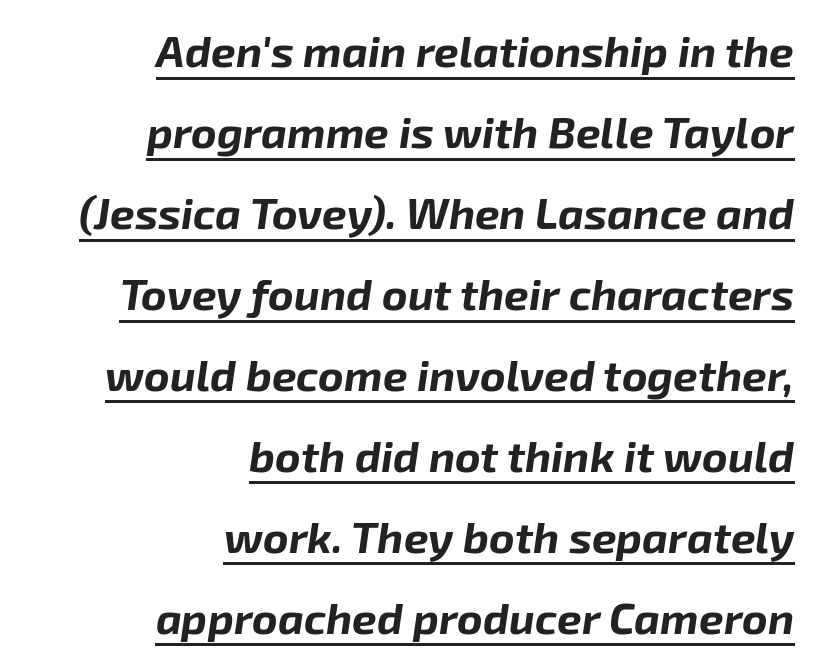
The image shows 44 px bold type, italic (leaning right); set right-aligned, line spacing 1.84x, normal letter spacing, underlined; low stroke contrast and a medium x-height.
